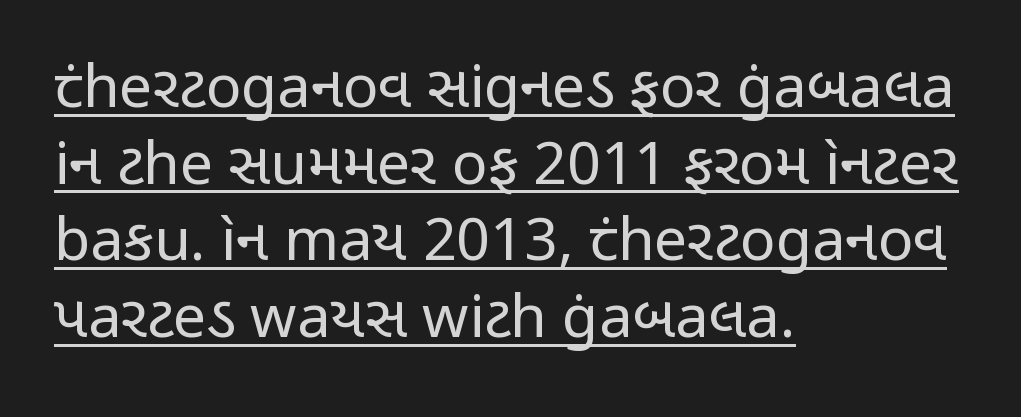
The image shows 59 px regular-weight, condensed sans-serif type, upright; set left-aligned, normal line spacing (1.3x), normal letter spacing, underlined; low stroke contrast and a medium x-height.
